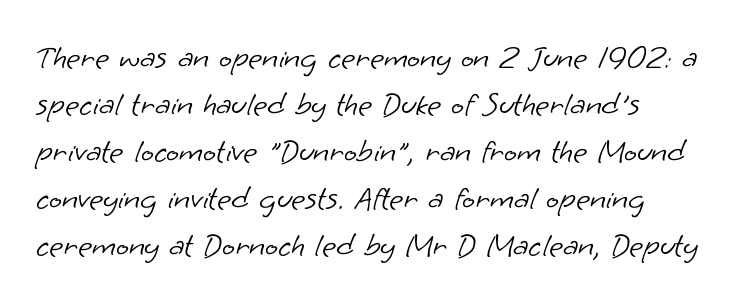
Q: Is the text bold? A: No.
Q: Is the typeface a serif or a sans-serif typeface? A: Sans-serif.
Q: Is the text underlined? A: No.
Q: How is the paragraph aligned? A: Left-aligned.
Q: Is the spacing between letters normal or unusually wide? A: Normal.
Q: Is the spacing between lines tight, normal or loose? A: Normal.
Q: Width (condensed, normal, or wide)? A: Normal.
Q: Stroke contrast? A: Low.
Q: x-height? A: Small.
Q: Monospaced? A: No.
